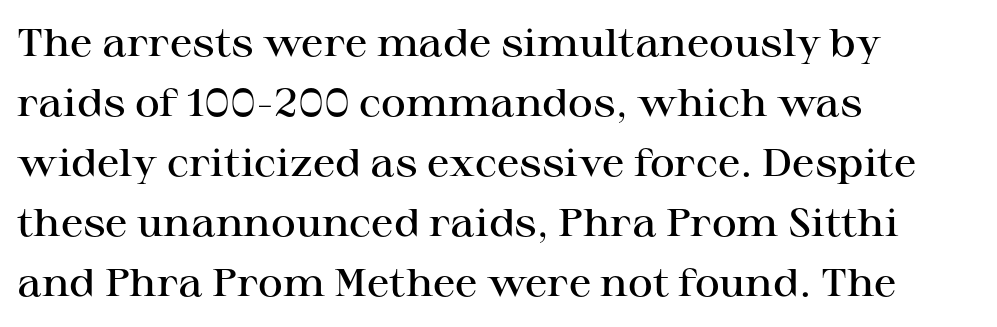
{"serif": "yes", "italic": "no", "bold": "semi", "weight": "semibold", "width": "wide", "stroke_contrast": "high", "x_height": "medium", "monospaced": "no", "underline": "no", "align": "left", "line_spacing": "normal", "line_spacing_ratio": 1.58, "letter_spacing": "normal", "letter_spacing_em": 0.0, "glyph_px": 38}
